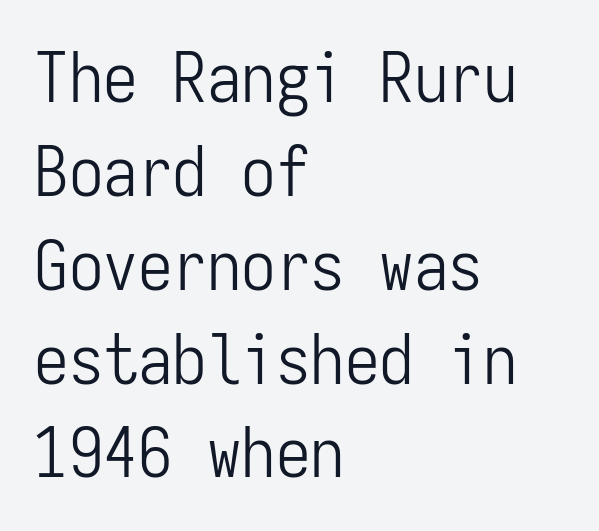
{"serif": "no", "italic": "no", "bold": "no", "weight": "light", "width": "condensed", "stroke_contrast": "low", "x_height": "medium", "monospaced": "yes", "underline": "no", "align": "left", "line_spacing": "normal", "line_spacing_ratio": 1.36, "letter_spacing": "normal", "letter_spacing_em": 0.0, "glyph_px": 69}
